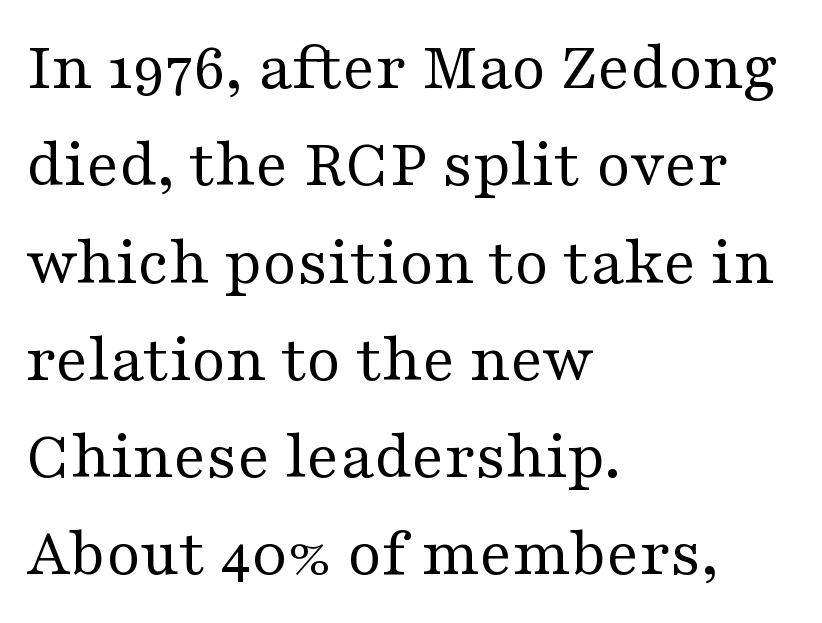
The image shows 69 px regular-weight, wide serif type, upright; set left-aligned, normal line spacing (1.41x), normal letter spacing, not underlined; medium stroke contrast and a medium x-height.
